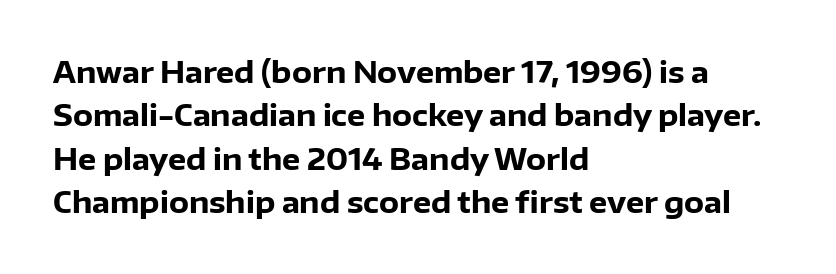
Is this a fixed-width face? No — the glyphs have proportional, varying widths. If you drew a ruler down the left edge, every line would touch it. Honestly, the row spacing looks completely unremarkable. A roman cut, with each character standing at attention. Lines of text with bare space underneath. Default kerning and tracking; the words read as compact shapes.
